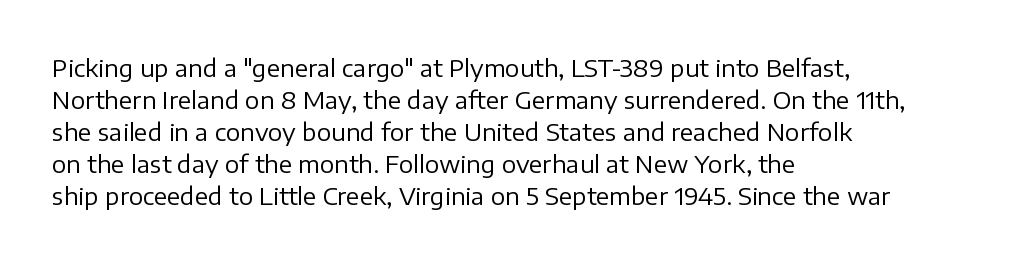
A bare baseline throughout the passage. Does the lettering tilt? It doesn't — this is upright. Leftover space on each line is placed entirely after the last word. Regarding leading, the lines here are spaced in the standard way. Inter-character spacing is left at the font's built-in metrics. Compared with a typical body face, this is equally light or lighter still.
